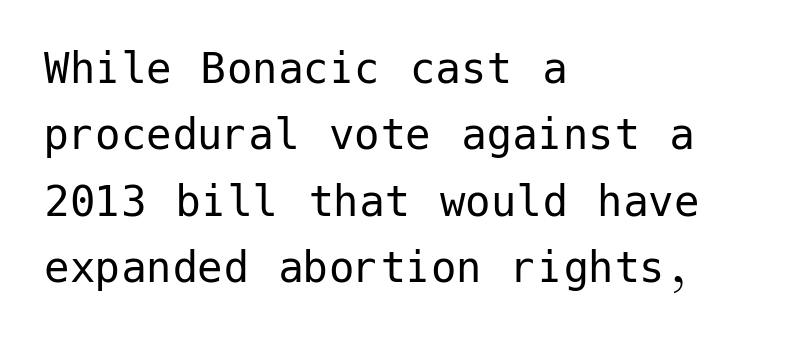
A normal amount of white space separates one row of letters from the next. Clear beneath every line of the passage. Rendered with straight, roman letterforms. Does the type have serifs? No, each stem ends abruptly.
